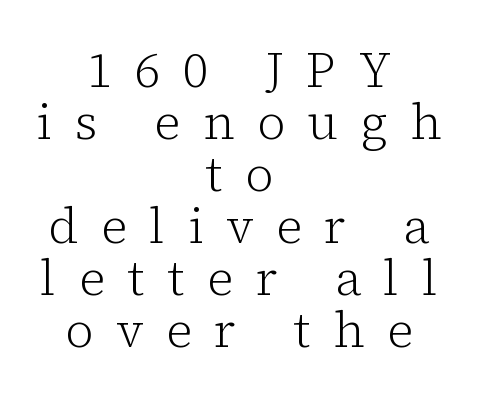
The image shows 49 px light serif type, upright; set centered, tight line spacing (1.06x), unusually wide letter spacing (+0.46 em), not underlined; low stroke contrast and a medium x-height.
